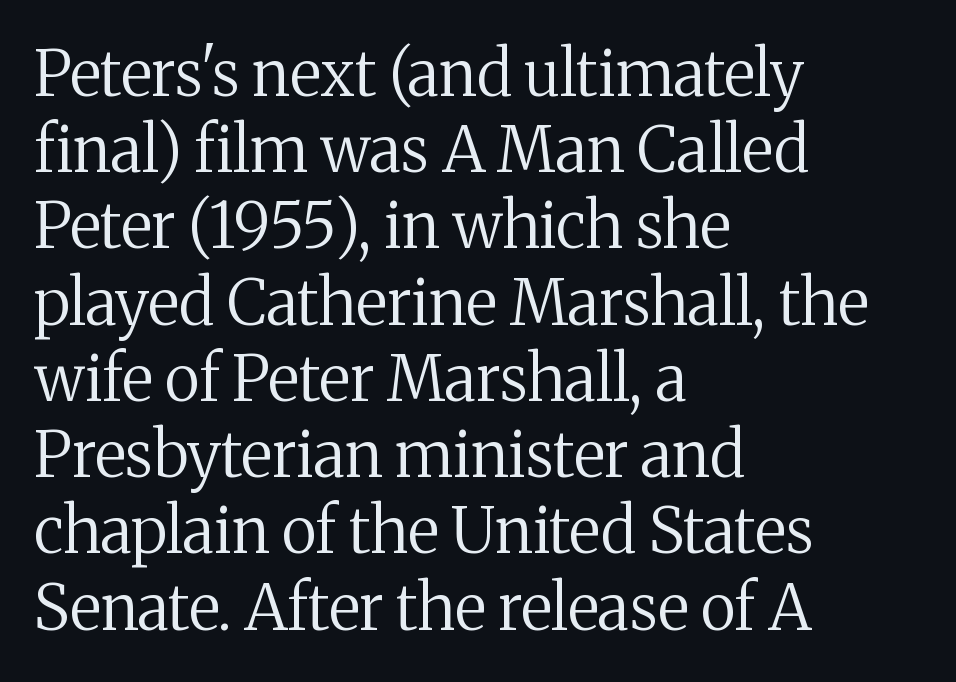
{"serif": "yes", "italic": "no", "bold": "no", "weight": "regular", "width": "normal", "stroke_contrast": "medium", "x_height": "medium", "monospaced": "no", "underline": "no", "align": "left", "line_spacing_ratio": 1.21, "letter_spacing": "normal", "letter_spacing_em": 0.0, "glyph_px": 63}
